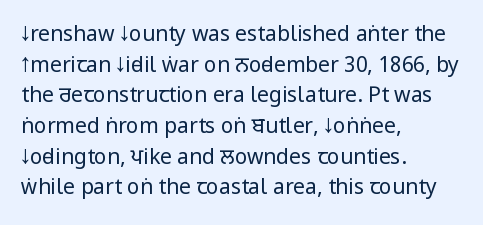
The strip under each line holds only bare page. The lines in this sample share a left origin and differ only in where they stop. The block of text has a typical density, with ordinary space between rows. A typesetter would call this zero additional tracking. Each stroke keeps to a modest, everyday thickness or less. Style check: upright.
